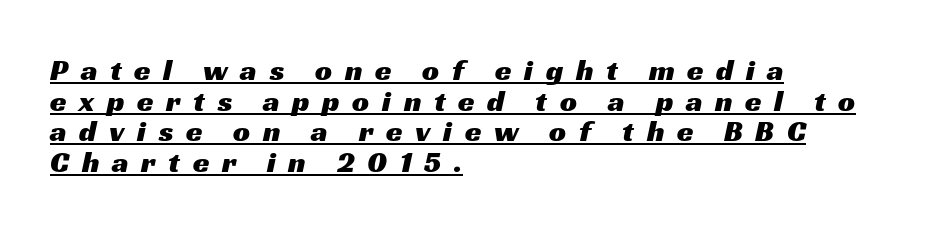
{"serif": "no", "width": "wide", "stroke_contrast": "medium", "x_height": "medium", "monospaced": "no", "underline": "yes", "align": "left", "line_spacing": "tight", "line_spacing_ratio": 1.02, "letter_spacing": "wide", "letter_spacing_em": 0.42, "glyph_px": 30}
